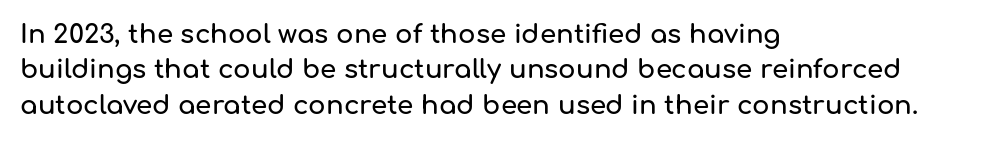
The image shows 26 px text type, upright; set left-aligned, normal line spacing (1.36x), normal letter spacing, not underlined.
